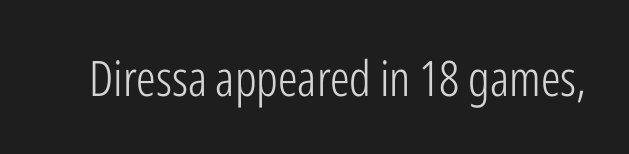
Here the designer chose a conventional face with non-uniform glyph widths. Regarding serifs, this sample does without them. The letters sit at their default tracking, neither squeezed nor spread. The words here are not underlined. This is roman type, the default non-slanted kind. The face looks like a standard text weight, possibly lighter.
